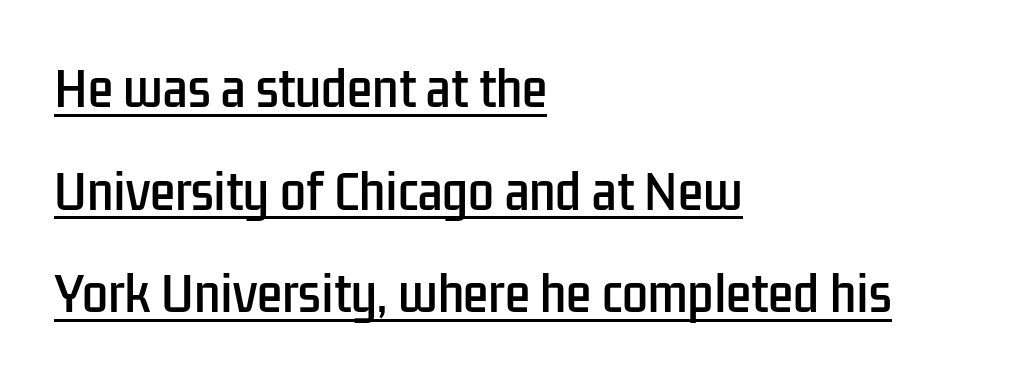
In terms of posture, this sample is upright. The leading is generous, giving the passage an open texture. This rendering features underlined lettering. One-word summary of the alignment: left. The rendering uses natural spacing where letterforms have individual widths. The passage shown is typeset with a sans-serif family.
